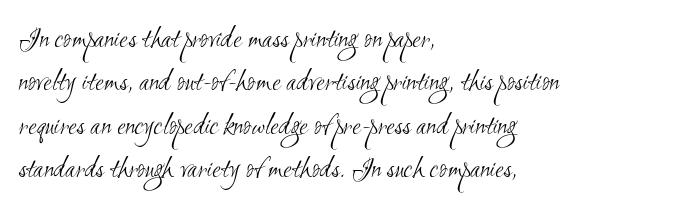
The image shows 31 px light, condensed sans-serif type; set left-aligned, normal line spacing (1.4x), normal letter spacing, not underlined; medium stroke contrast and a small x-height.
